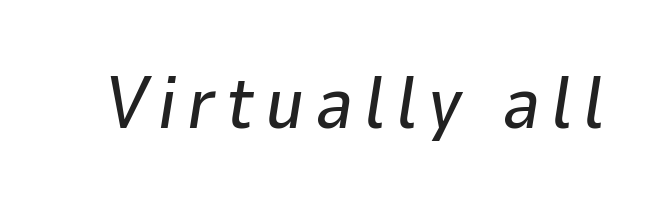
{"italic": "yes", "lean": "right", "slant_degrees": 9, "width": "normal", "stroke_contrast": "low", "x_height": "medium", "monospaced": "no", "underline": "no", "glyph_px": 72}
